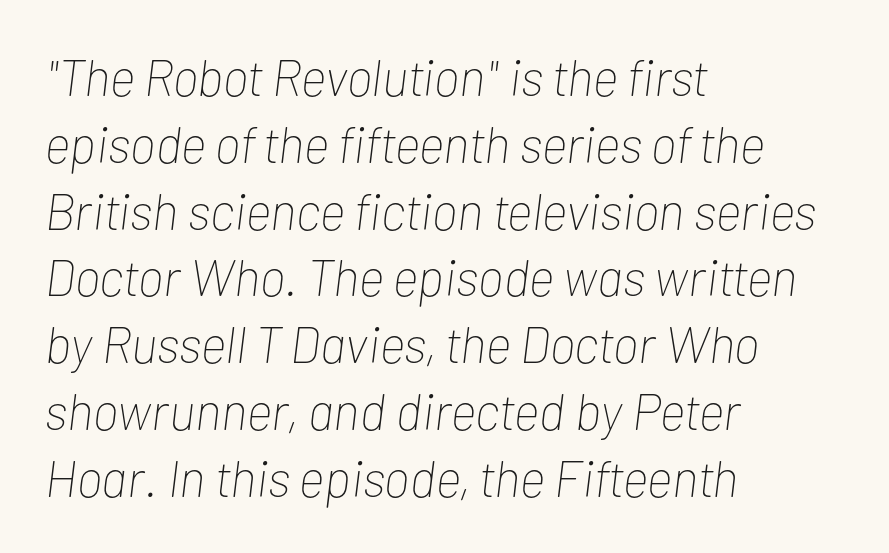
Teacher's note: observe the even left margin — that is flush-left alignment. Clear beneath every line of the passage. Character widths vary here, with narrow letters taking less room than wide ones. Each stroke keeps to a modest, everyday thickness or less. Successive baselines arrive at the customary interval. The rendering applies a slant to the glyphs.
